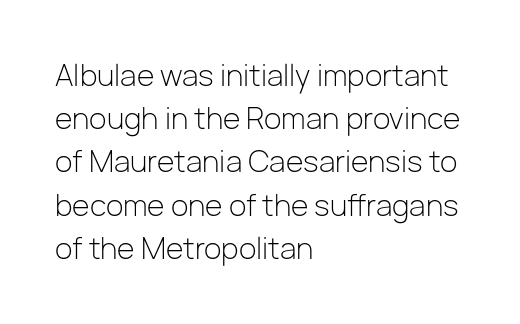
Counters stay open thanks to moderate or lighter strokes. The text block is weighted toward the left margin, trailing off unevenly rightward. In terms of letterform style, serifs are entirely absent. A typesetter would call this proportional, since set widths differ per character. Italic: no, the glyphs are upright roman.
